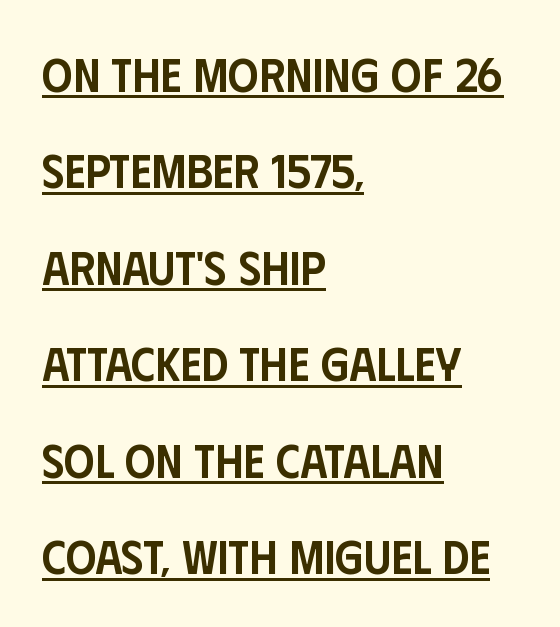
Q: Is the text bold? A: Semi-bold.
Q: Is the text italic (slanted)? A: No, it is upright.
Q: Is the typeface a serif or a sans-serif typeface? A: Sans-serif.
Q: Is the text underlined? A: Yes.
Q: How is the paragraph aligned? A: Left-aligned.
Q: Is the spacing between letters normal or unusually wide? A: Normal.
Q: Is the spacing between lines tight, normal or loose? A: Loose.
Q: Width (condensed, normal, or wide)? A: Condensed.
Q: Stroke contrast? A: Low.
Q: x-height? A: Large.
Q: Monospaced? A: No.
